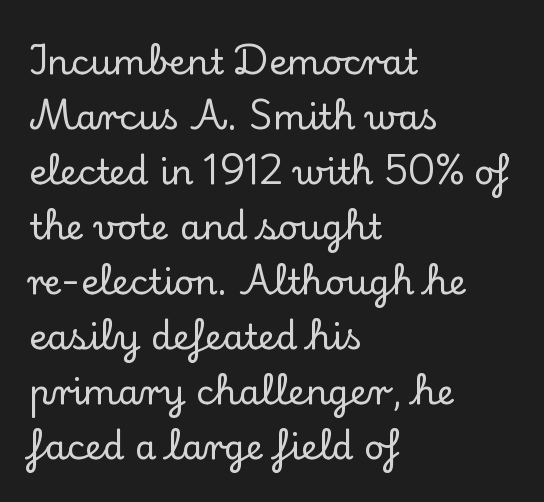
Q: Is the text italic (slanted)? A: No, it is upright.
Q: Is the typeface a serif or a sans-serif typeface? A: Serif.
Q: Is the text underlined? A: No.
Q: How is the paragraph aligned? A: Left-aligned.
Q: Is the spacing between letters normal or unusually wide? A: Normal.
Q: Is the spacing between lines tight, normal or loose? A: Normal.
Q: Width (condensed, normal, or wide)? A: Normal.
Q: Stroke contrast? A: Low.
Q: x-height? A: Small.
Q: Monospaced? A: No.
